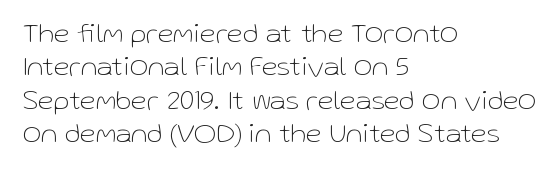
Q: Is the text bold? A: No.
Q: Is the text italic (slanted)? A: No, it is upright.
Q: Is the typeface a serif or a sans-serif typeface? A: Sans-serif.
Q: Is the text underlined? A: No.
Q: How is the paragraph aligned? A: Left-aligned.
Q: Is the spacing between letters normal or unusually wide? A: Normal.
Q: Is the spacing between lines tight, normal or loose? A: Tight.
Q: Width (condensed, normal, or wide)? A: Normal.
Q: Stroke contrast? A: Low.
Q: x-height? A: Medium.
Q: Monospaced? A: No.
